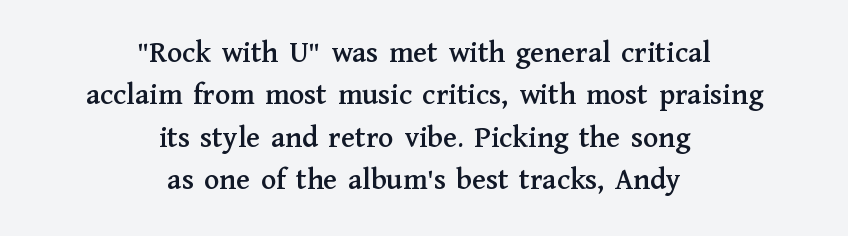
Q: Is the text italic (slanted)? A: No, it is upright.
Q: Is the typeface a serif or a sans-serif typeface? A: Serif.
Q: Is the text underlined? A: No.
Q: How is the paragraph aligned? A: Centered.
Q: Is the spacing between letters normal or unusually wide? A: Normal.
Q: Is the spacing between lines tight, normal or loose? A: Normal.
Q: Width (condensed, normal, or wide)? A: Normal.
Q: Stroke contrast? A: Medium.
Q: x-height? A: Medium.
Q: Monospaced? A: No.
